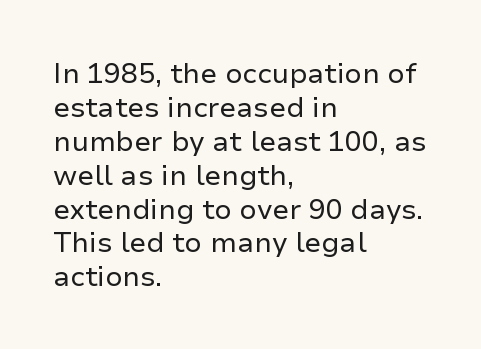
When letters stand straight like this, we call the style roman or upright. Regarding serifs, this sample does without them. The font sits on the lighter half of the weight spectrum, regular included. Spacing verdict: proportional, widths tailored to each character.
